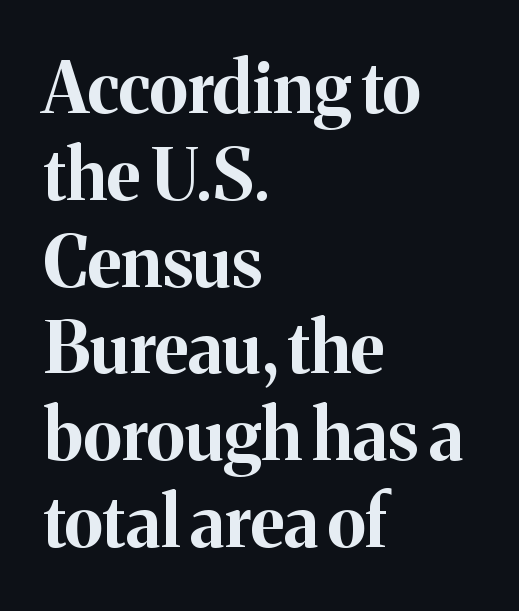
Q: Is the text bold? A: Yes.
Q: Is the text italic (slanted)? A: No, it is upright.
Q: Is the typeface a serif or a sans-serif typeface? A: Serif.
Q: Is the text underlined? A: No.
Q: How is the paragraph aligned? A: Left-aligned.
Q: Is the spacing between letters normal or unusually wide? A: Normal.
Q: Width (condensed, normal, or wide)? A: Normal.
Q: Stroke contrast? A: Medium.
Q: x-height? A: Medium.
Q: Monospaced? A: No.
